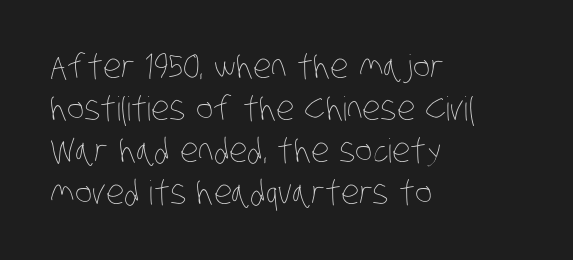
Q: Is the text bold? A: No.
Q: Is the text underlined? A: No.
Q: How is the paragraph aligned? A: Left-aligned.
Q: Is the spacing between letters normal or unusually wide? A: Normal.
Q: Is the spacing between lines tight, normal or loose? A: Normal.
Q: Width (condensed, normal, or wide)? A: Condensed.
Q: Stroke contrast? A: Low.
Q: x-height? A: Large.
Q: Monospaced? A: No.
